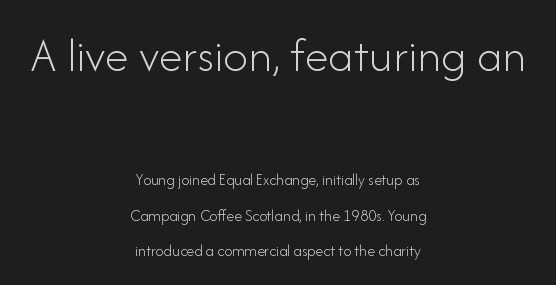
Q: Is the text bold? A: No.
Q: Is the text italic (slanted)? A: No, it is upright.
Q: Is the typeface a serif or a sans-serif typeface? A: Sans-serif.
Q: Is the text underlined? A: No.
Q: How is the paragraph aligned? A: Centered.
Q: Is the spacing between letters normal or unusually wide? A: Normal.
Q: Is the spacing between lines tight, normal or loose? A: Loose.
Q: Which block of text is set in a larger size, the first (top) or the second (bottom)? A: The first (top) one.
Q: Width (condensed, normal, or wide)? A: Normal.
Q: Stroke contrast? A: Low.
Q: x-height? A: Small.
Q: Monospaced? A: No.
